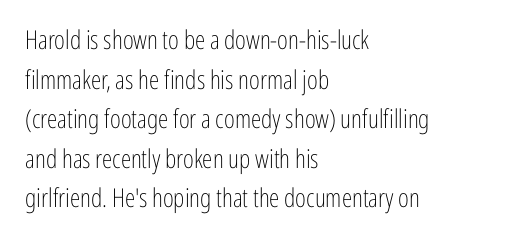
The image shows 26 px text type, upright; set left-aligned, normal line spacing (1.52x), normal letter spacing, not underlined.
